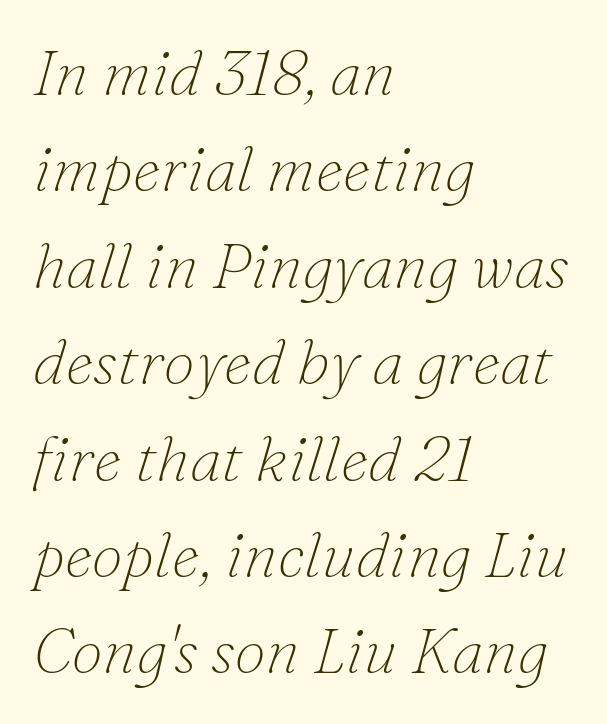
Stems and bowls with no extra thickness — not bold. Short note: letters normally spaced. The line-height multiplier appears to be the usual default. Each letter's strokes conclude with small projecting serifs. The baseline area is clear.
